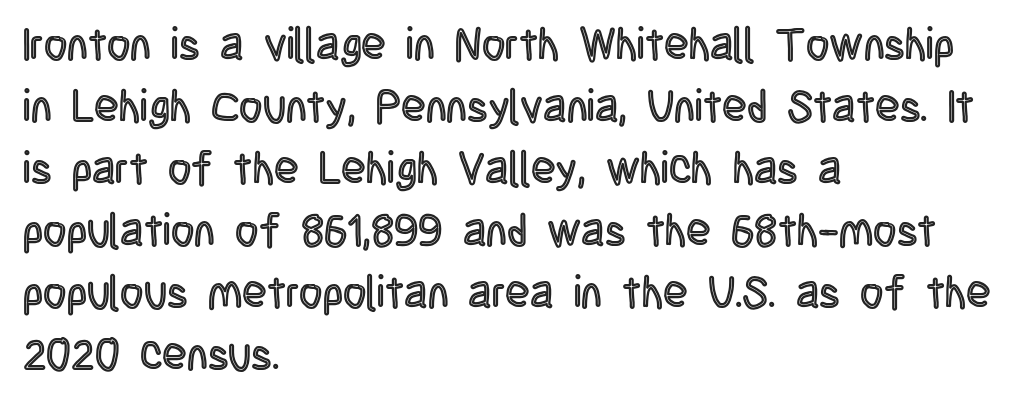
Q: Is the text italic (slanted)? A: No, it is upright.
Q: Is the text underlined? A: No.
Q: How is the paragraph aligned? A: Left-aligned.
Q: Is the spacing between letters normal or unusually wide? A: Normal.
Q: Is the spacing between lines tight, normal or loose? A: Normal.
Q: Width (condensed, normal, or wide)? A: Condensed.
Q: x-height? A: Large.
Q: Monospaced? A: No.
